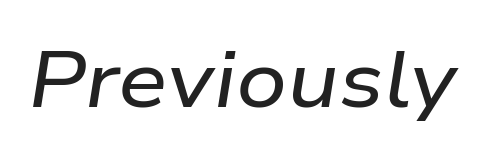
The image shows 79 px wide type, italic (leaning right); set normal letter spacing, not underlined; low stroke contrast and a medium x-height.
